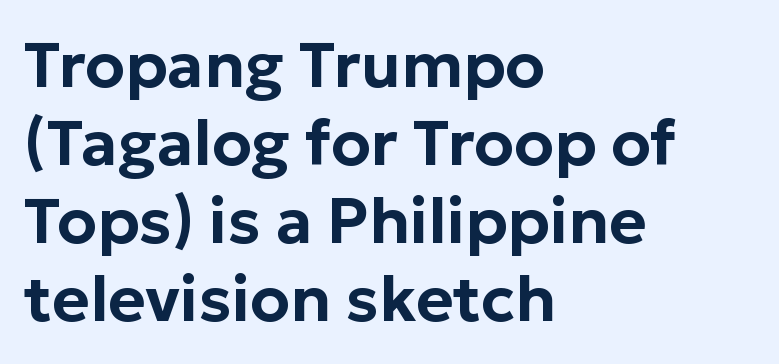
The image shows 64 px sans-serif type, upright; set left-aligned, line spacing 1.22x, normal letter spacing, not underlined; low stroke contrast and a medium x-height.
